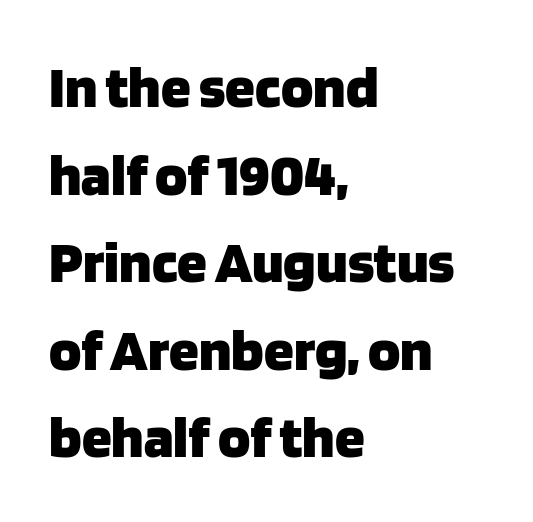
{"serif": "no", "italic": "no", "bold": "yes", "weight": "heavy", "width": "normal", "stroke_contrast": "low", "x_height": "large", "monospaced": "no", "underline": "no", "align": "left", "line_spacing": "normal", "line_spacing_ratio": 1.46, "letter_spacing": "normal", "letter_spacing_em": 0.0, "glyph_px": 60}
